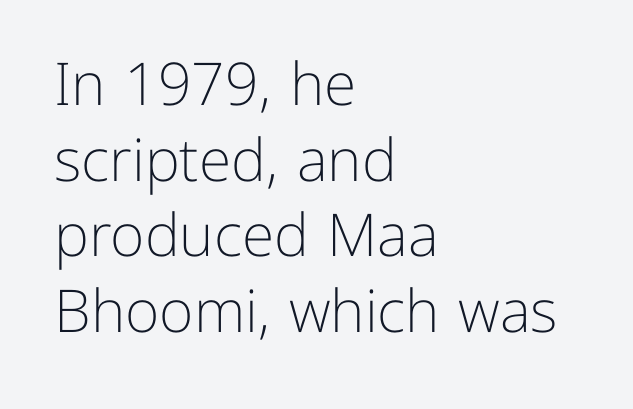
The passage shown is not underscored anywhere. These lines are composed in type without serifs. Honestly, the letter spacing is just normal — you wouldn't notice it. Unlike italic type, these characters show no tilt at all. Baseline-to-baseline distance is the conventional proportion of letter height. Think of a printed novel: that variable character pitch is what you see here.
